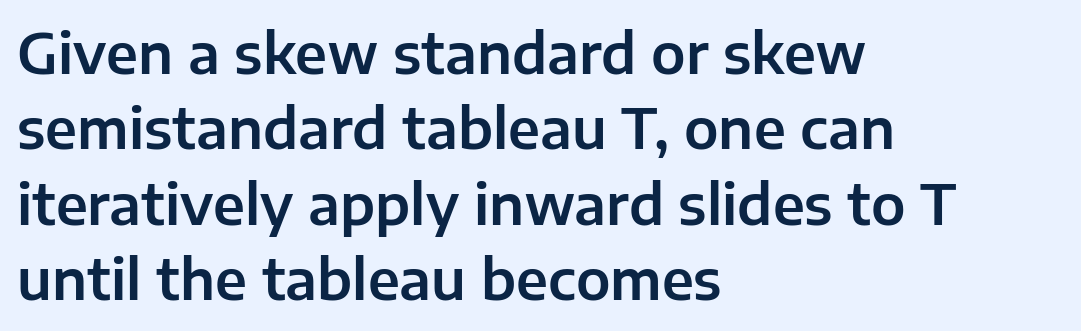
The image shows 55 px sans-serif type, upright; set left-aligned, normal line spacing (1.37x), normal letter spacing, not underlined; low stroke contrast and a medium x-height.
